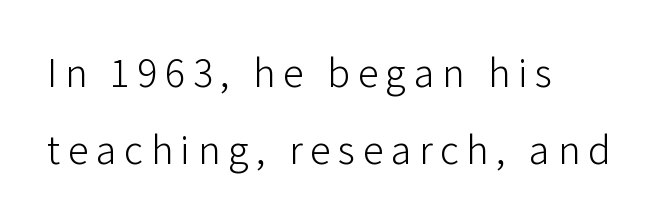
Spacing verdict: proportional, widths tailored to each character. The typesetter chose a ragged-right arrangement here. Only glyphs here, with clear space below each row. Each letter's strokes conclude bluntly, with no projecting serifs. This is the regular roman posture of the typeface. Each stroke keeps to a modest, everyday thickness or less.
